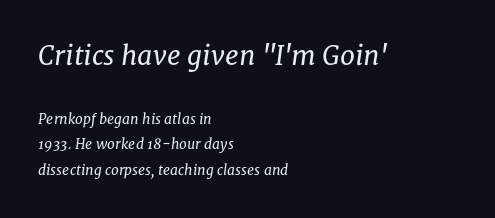
Q: Is the text bold? A: No.
Q: Is the text italic (slanted)? A: Yes, it leans right by about 8 degrees.
Q: Is the text underlined? A: No.
Q: How is the paragraph aligned? A: Left-aligned.
Q: Is the spacing between letters normal or unusually wide? A: Normal.
Q: Which block of text is set in a larger size, the first (top) or the second (bottom)? A: The first (top) one.
